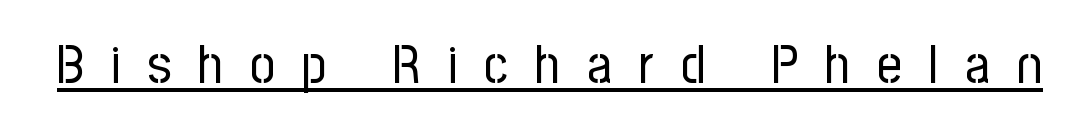
The tracking reads as deliberately expanded to a designer's eye. Is this a fixed-width face? No — the glyphs have proportional, varying widths. Underlining? Definitely there. Font category for this specimen: sans-serif.
